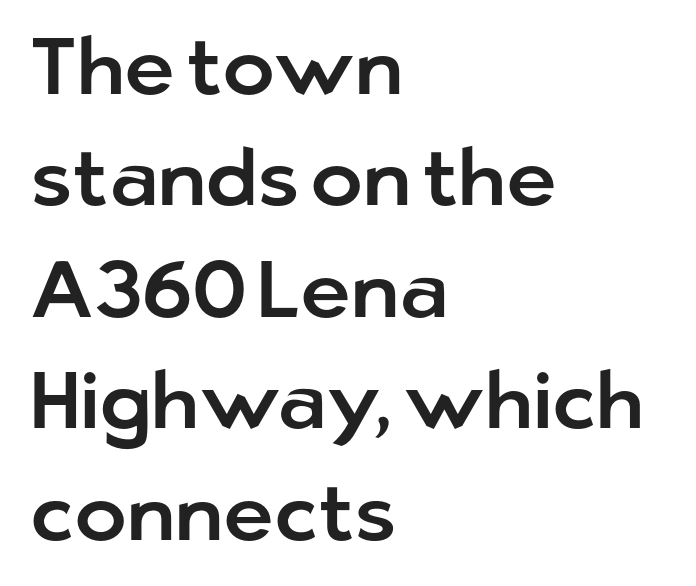
The image shows 79 px sans-serif type, upright; set left-aligned, normal line spacing (1.41x), normal letter spacing, not underlined; low stroke contrast and a medium x-height.
